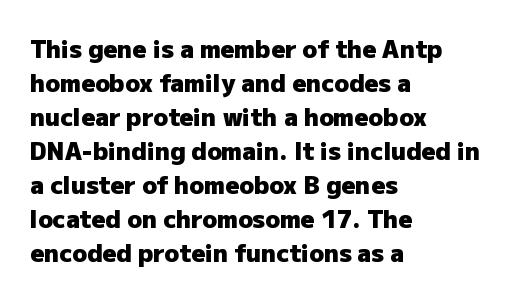
{"italic": "no", "bold": "yes", "underline": "no", "align": "left", "line_spacing": "normal", "line_spacing_ratio": 1.42, "letter_spacing": "normal", "letter_spacing_em": 0.0, "glyph_px": 24}
